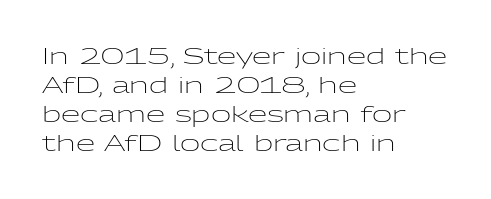
{"italic": "no", "bold": "no", "underline": "no", "align": "left", "line_spacing": "normal", "line_spacing_ratio": 1.32, "letter_spacing": "normal", "letter_spacing_em": 0.0, "glyph_px": 22}
